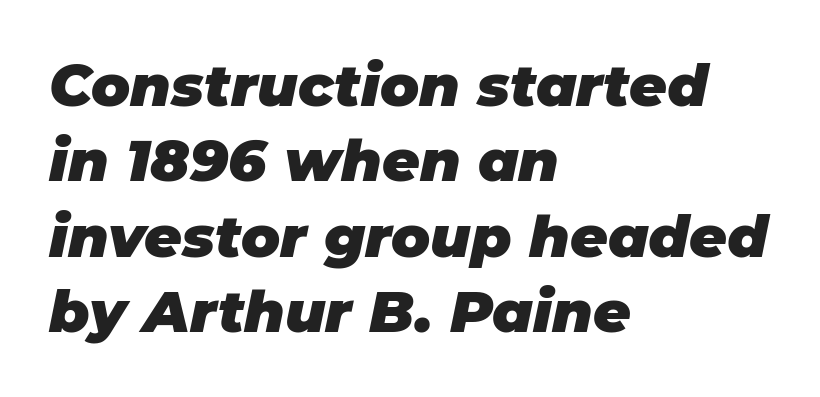
The image shows 58 px heavy type, italic (leaning right); set left-aligned, normal line spacing (1.3x), normal letter spacing, not underlined; low stroke contrast and a large x-height.
